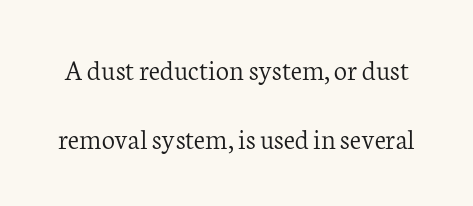
Summary of vertical rhythm: relaxed, with wide interline spacing. No extra tracking has been applied to these lines. The letters stand upright; this is a roman face. Think standard paragraph weight, or any step lighter than that.
